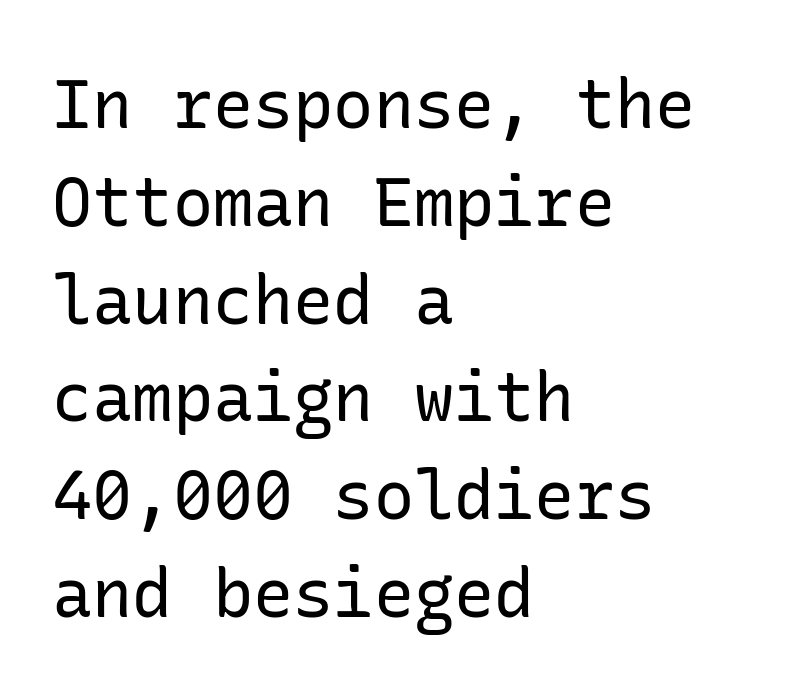
Notice how the stems are strictly vertical — no italics here. Examine the stroke ends and you'll find no serifs. The line-height multiplier appears to be the usual default. You could call the tracking neutral — neither tight nor loose.
